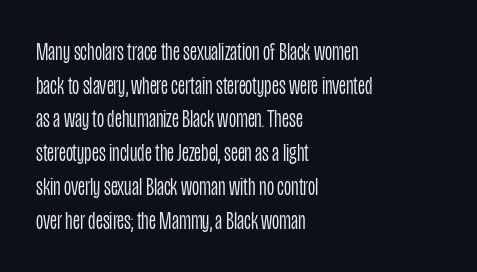
{"italic": "no", "bold": "no", "underline": "no", "align": "left", "line_spacing": "normal", "line_spacing_ratio": 1.35, "letter_spacing": "normal", "letter_spacing_em": 0.0, "glyph_px": 25}
